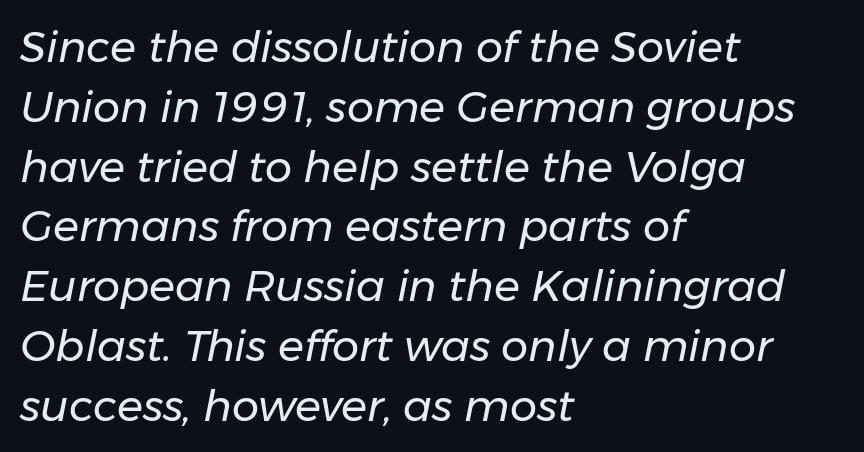
The image shows 43 px regular-weight type, italic (leaning right); set left-aligned, normal line spacing (1.39x), normal letter spacing, not underlined; low stroke contrast and a medium x-height.
